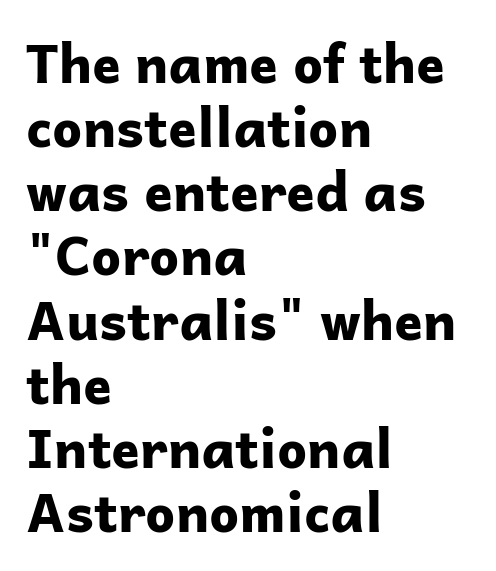
Pretty heavy lettering here — definitely bold. These lines are rendered in a variable-pitch font. Just letters on the line, the space beneath them empty. Upright lettering throughout. Look at the tracking — it's just the regular setting, nothing added.
